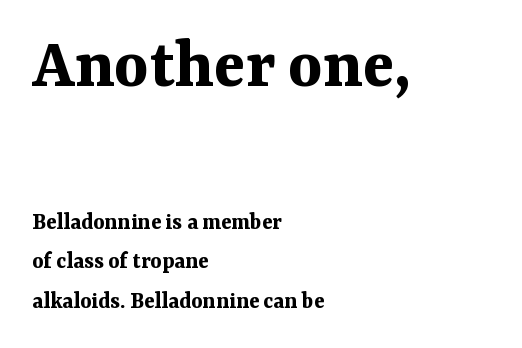
{"serif": "yes", "italic": "no", "bold": "yes", "weight": "bold", "width": "normal", "stroke_contrast": "medium", "x_height": "medium", "monospaced": "no", "underline": "no", "align": "left", "line_spacing": "normal", "line_spacing_ratio": 1.65, "letter_spacing": "normal", "letter_spacing_em": 0.0, "larger_block": "first", "size_ratio": 3.04, "glyph_px": 73}
